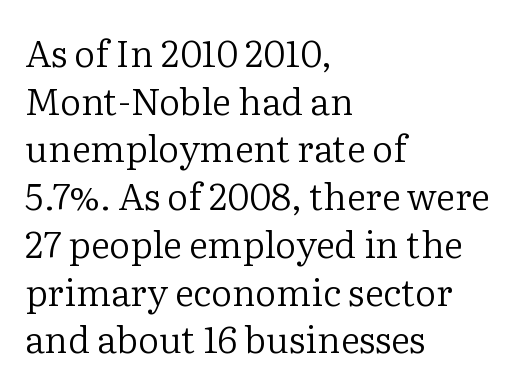
Q: Is the text bold? A: No.
Q: Is the text italic (slanted)? A: No, it is upright.
Q: Is the typeface a serif or a sans-serif typeface? A: Serif.
Q: Is the text underlined? A: No.
Q: How is the paragraph aligned? A: Left-aligned.
Q: Is the spacing between letters normal or unusually wide? A: Normal.
Q: Is the spacing between lines tight, normal or loose? A: Normal.
Q: Width (condensed, normal, or wide)? A: Normal.
Q: Stroke contrast? A: Low.
Q: x-height? A: Medium.
Q: Monospaced? A: No.
